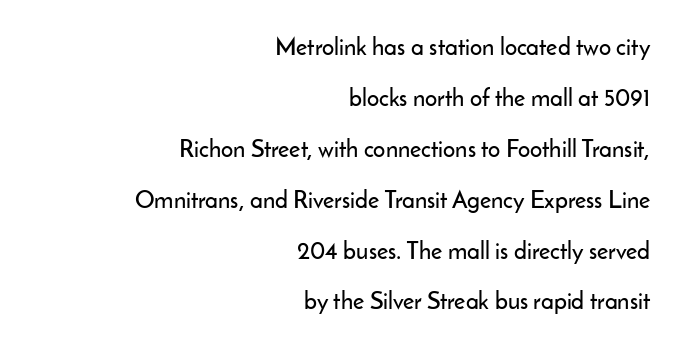
{"italic": "no", "underline": "no", "align": "right", "line_spacing": "loose", "line_spacing_ratio": 2.12, "letter_spacing": "normal", "letter_spacing_em": 0.0, "glyph_px": 24}
